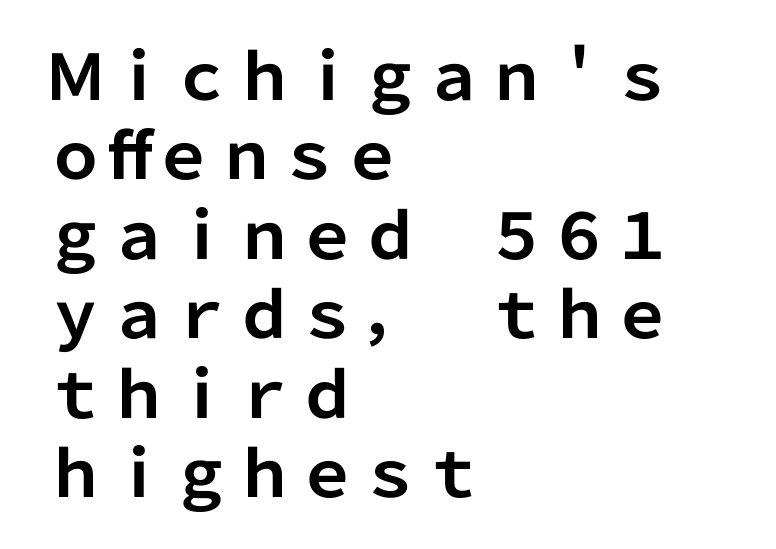
The zone under the glyphs is completely vacant. Nothing sits at the stroke ends, so this counts as sans-serif. Standard letterfit; no display-style spreading of the glyphs. Layout note: lines flush left. The letters stand straight up with perfectly vertical stems. Reading down the column, the eye jumps a familiar distance to each next line.
